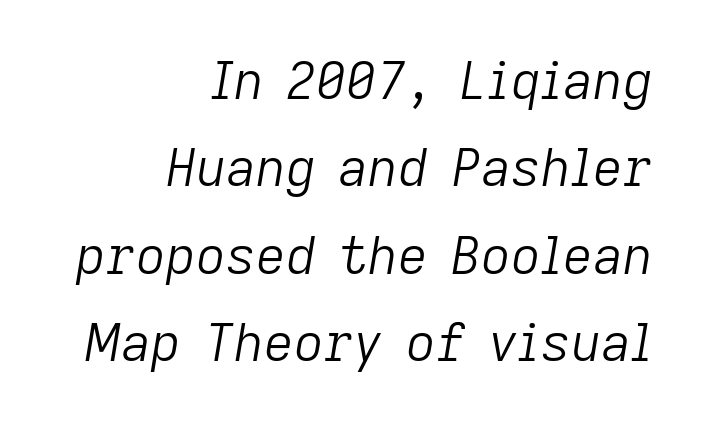
Compared with typical paragraphs, the rows here are spaced about the same. These lines were composed using italics. Does extra space separate the letters? No, they use regular spacing. The space beneath each line is pristine and unruled. Note the varied advance widths — an 'i' is clearly narrower than an 'm'.
